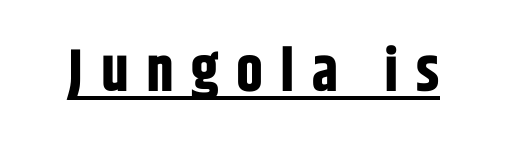
The passage shown is typed in a proportional face where columns would drift. A typesetter would label this face a sans. The letters are spread apart with noticeably loose tracking. The font is running at its bold setting.
